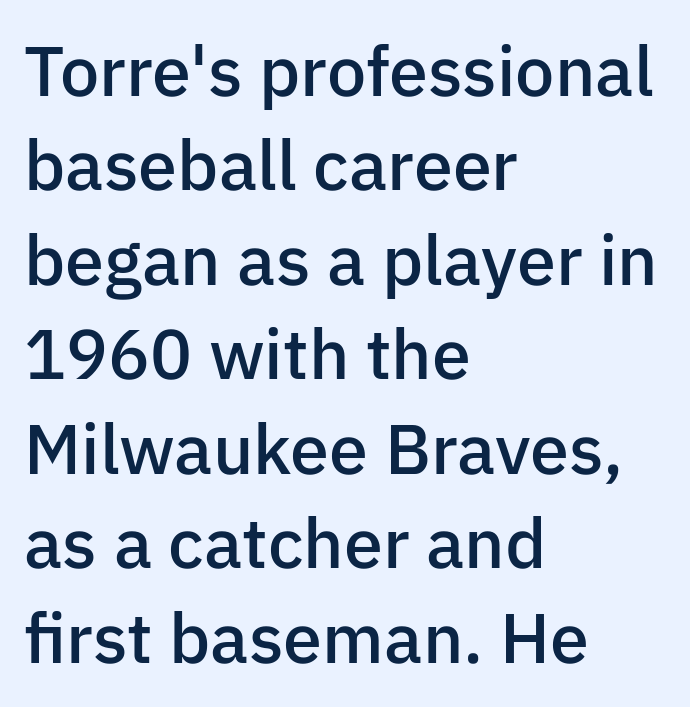
Proportional: the letters do not fall into vertical columns. Only glyphs here, with clear space below each row. The rendering keeps characters at their native spacing. Typographically, this falls in the sans-serif category.
